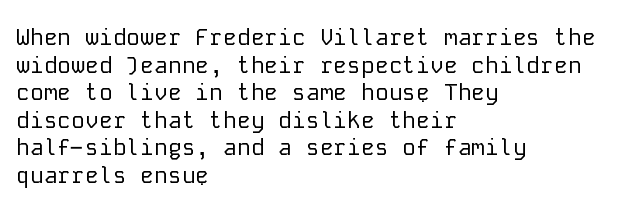
The image shows 23 px text type, upright; set left-aligned, line spacing 1.2x, normal letter spacing, not underlined.
